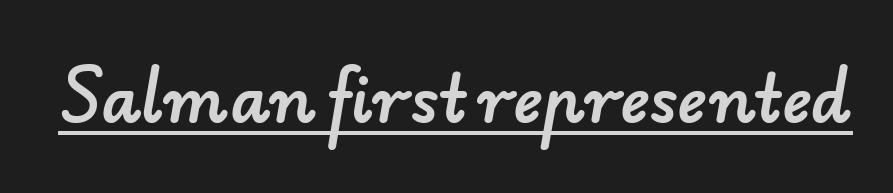
Words appear dense and cohesive because spacing is normal. Spacing verdict: proportional, widths tailored to each character. Is this a sans? Yes — the strokes have no serifs. In designer terms, the underline attribute is active on this setting.
